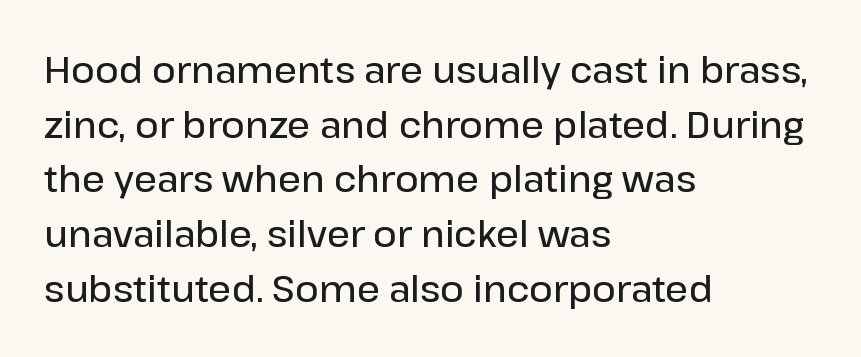
The image shows 36 px semibold sans-serif type, upright; set left-aligned, normal line spacing (1.52x), normal letter spacing, not underlined; low stroke contrast and a medium x-height.
